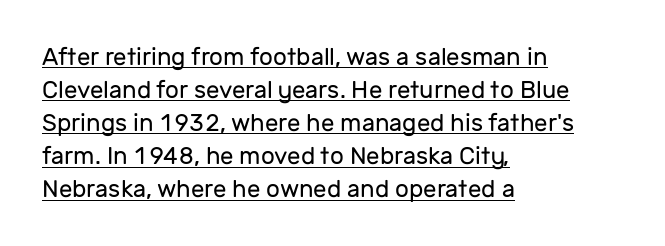
The strokes are not fattened; the text isn't bold. A classic flush-left, rag-right setting is used for this passage. Standard letterfit; no display-style spreading of the glyphs. The space between consecutive lines is moderate. Students, observe the line beneath the letters — that is underlining. Italic? Not at all — the glyphs are vertical.
